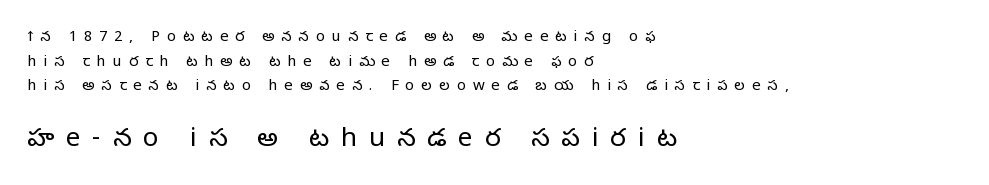
{"italic": "no", "bold": "no", "underline": "no", "align": "left", "line_spacing": "normal", "line_spacing_ratio": 1.65, "letter_spacing": "wide", "letter_spacing_em": 0.46, "larger_block": "second", "size_ratio": 1.73, "glyph_px": 26}
